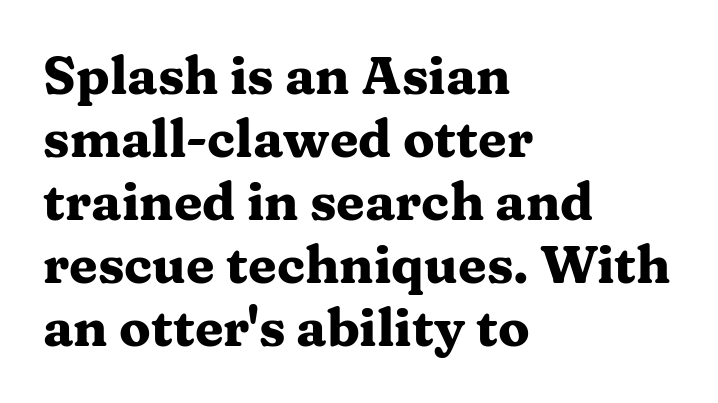
The image shows 52 px heavy, wide serif type, upright; set left-aligned, line spacing 1.21x, normal letter spacing, not underlined; medium stroke contrast and a medium x-height.
